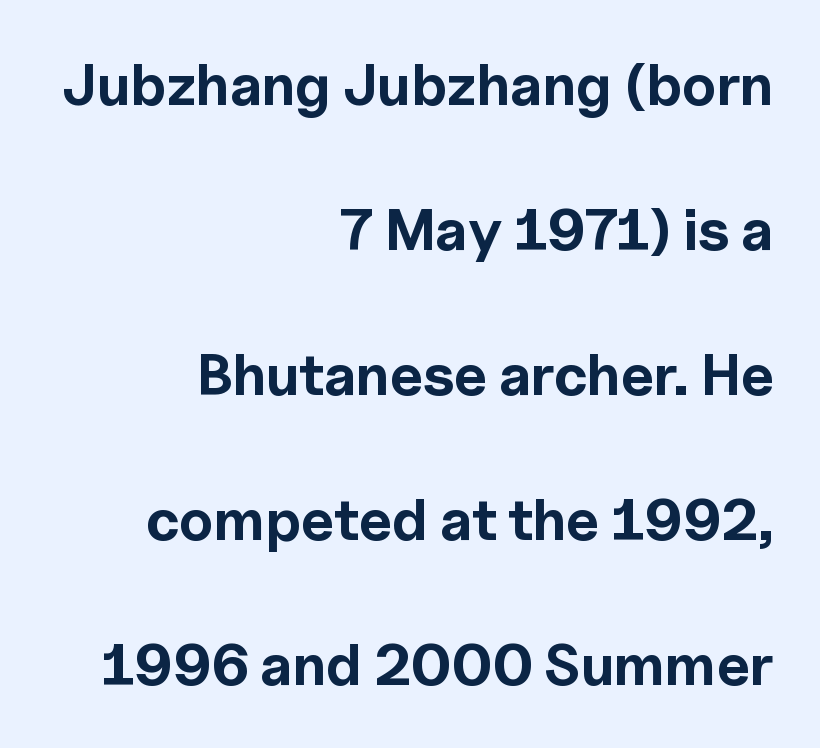
You could not count columns in this text — the font is proportionally spaced. Does extra space separate the letters? No, they use regular spacing. In CSS terms this would be text-align: right. A bare baseline throughout the passage.
